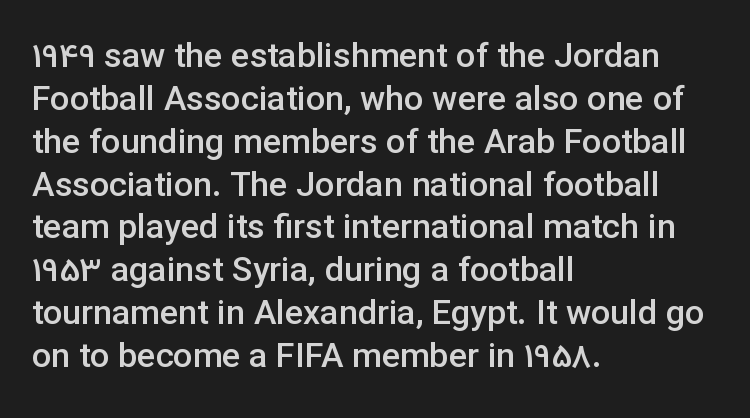
{"serif": "no", "italic": "no", "bold": "semi", "weight": "semibold", "width": "normal", "stroke_contrast": "low", "x_height": "medium", "monospaced": "no", "underline": "no", "align": "left", "line_spacing": "normal", "line_spacing_ratio": 1.26, "letter_spacing": "normal", "letter_spacing_em": 0.0, "glyph_px": 34}
